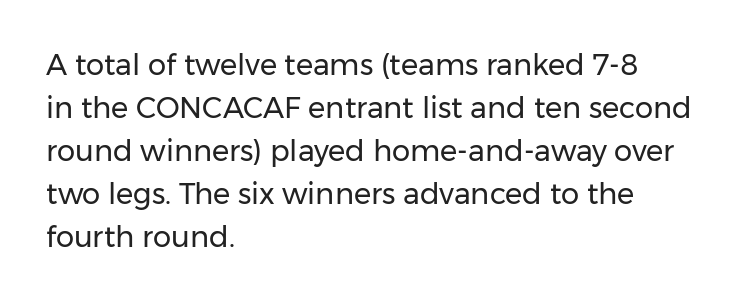
{"serif": "no", "italic": "no", "bold": "no", "weight": "regular", "width": "normal", "stroke_contrast": "low", "x_height": "medium", "monospaced": "no", "underline": "no", "align": "left", "line_spacing": "normal", "line_spacing_ratio": 1.48, "letter_spacing": "normal", "letter_spacing_em": 0.0, "glyph_px": 29}
